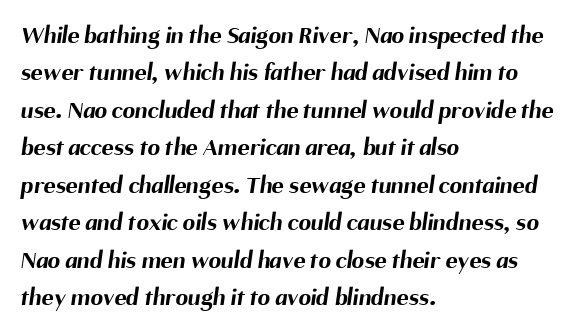
The image shows 25 px bold type; set left-aligned, normal line spacing (1.5x), normal letter spacing, not underlined.
